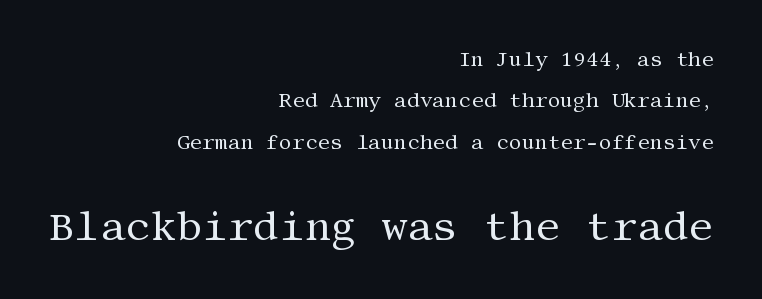
Reading top to bottom, the characters get bigger at the block break. Rule under the text: the space is simply empty. Default kerning and tracking; the words read as compact shapes. Which margin do the lines hug? The right one — the left edge is uneven.
